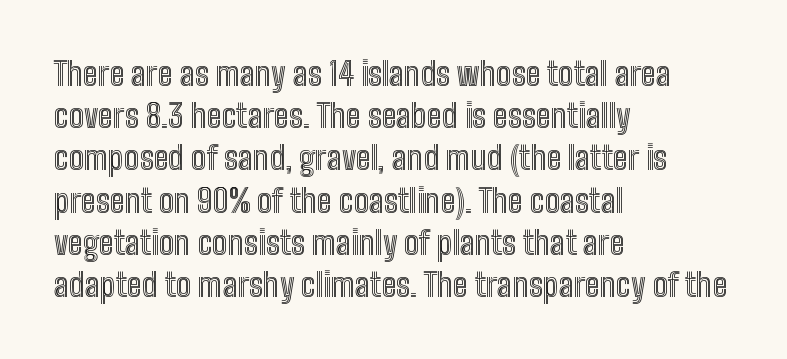
Q: Is the text italic (slanted)? A: No, it is upright.
Q: Is the text underlined? A: No.
Q: How is the paragraph aligned? A: Left-aligned.
Q: Is the spacing between letters normal or unusually wide? A: Normal.
Q: Is the spacing between lines tight, normal or loose? A: Normal.
Q: Width (condensed, normal, or wide)? A: Condensed.
Q: x-height? A: Medium.
Q: Monospaced? A: No.
